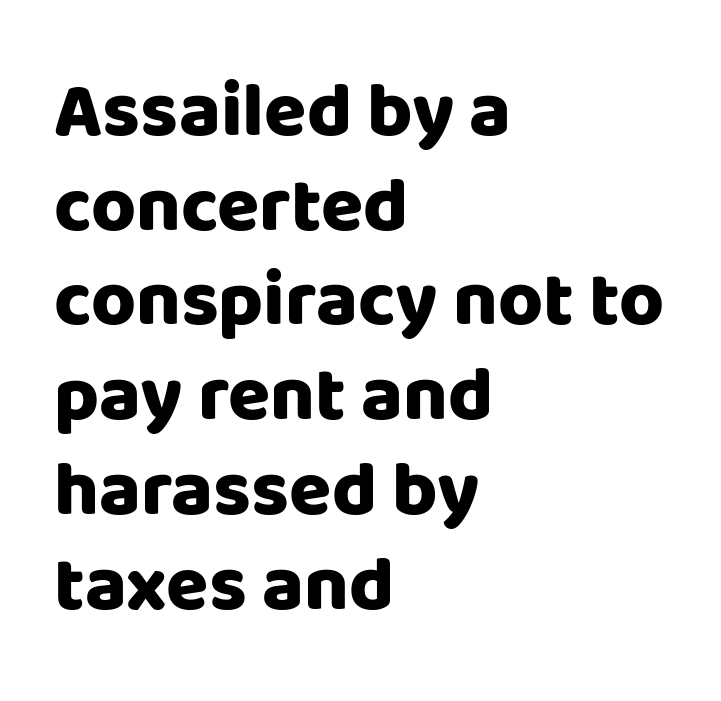
The image shows 77 px heavy sans-serif type, upright; set left-aligned, line spacing 1.23x, normal letter spacing, not underlined; low stroke contrast and a large x-height.
